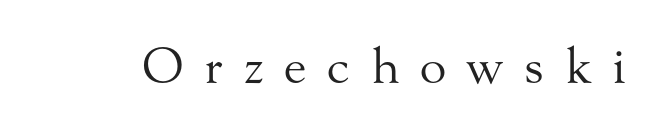
{"serif": "yes", "italic": "no", "bold": "no", "weight": "regular", "width": "normal", "stroke_contrast": "medium", "x_height": "small", "monospaced": "no", "underline": "no", "letter_spacing": "wide", "letter_spacing_em": 0.42, "glyph_px": 49}
